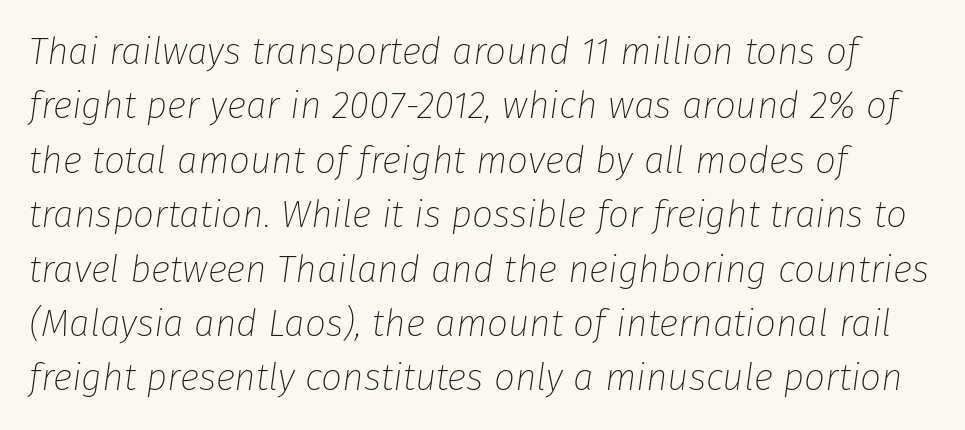
{"italic": "yes", "lean": "right", "slant_degrees": 8, "bold": "no", "weight": "thin", "width": "normal", "stroke_contrast": "low", "x_height": "medium", "monospaced": "no", "underline": "no", "line_spacing": "normal", "line_spacing_ratio": 1.47, "letter_spacing": "normal", "letter_spacing_em": 0.0, "glyph_px": 37}
